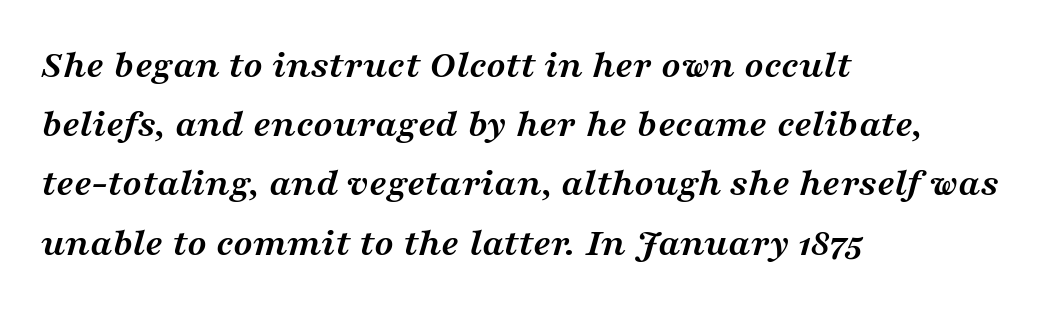
The image shows 40 px semibold, wide serif type, italic (leaning right); set left-aligned, normal line spacing (1.48x), normal letter spacing, not underlined; medium stroke contrast and a medium x-height.
